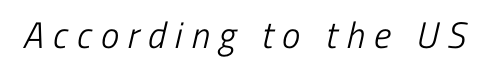
Q: Is the text bold? A: No.
Q: Is the typeface a serif or a sans-serif typeface? A: Sans-serif.
Q: Is the text underlined? A: No.
Q: Is the spacing between letters normal or unusually wide? A: Unusually wide.
Q: Width (condensed, normal, or wide)? A: Condensed.
Q: Stroke contrast? A: Low.
Q: x-height? A: Medium.
Q: Monospaced? A: No.
